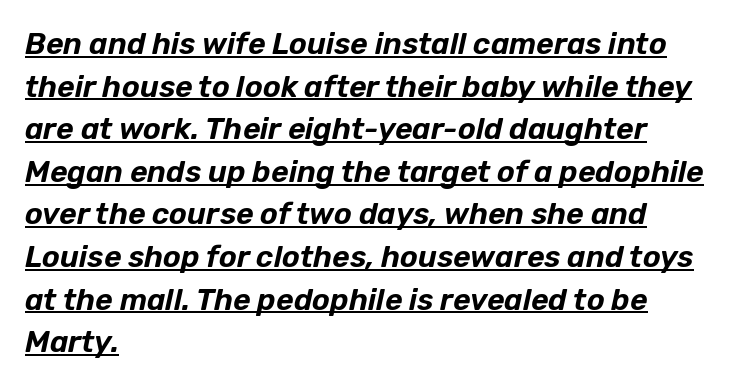
The image shows 30 px text type, italic (leaning right); set left-aligned, normal line spacing (1.42x), normal letter spacing, underlined; low stroke contrast and a medium x-height.
